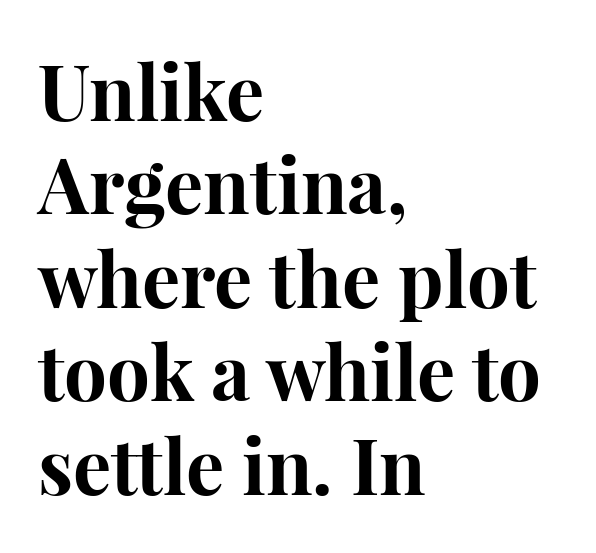
A typesetter would mark this as roman, not italic. Thick stems and heavy bowls — unmistakably bold. Words float on clear page, feet unadorned. The paragraph has a hard left edge and a soft right edge.
